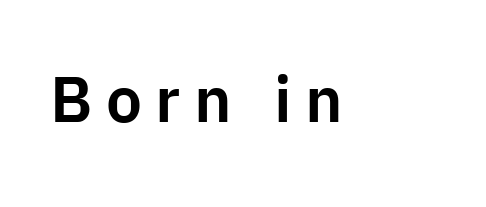
Q: Is the text italic (slanted)? A: No, it is upright.
Q: Is the typeface a serif or a sans-serif typeface? A: Sans-serif.
Q: Is the text underlined? A: No.
Q: Is the spacing between letters normal or unusually wide? A: Unusually wide.
Q: Width (condensed, normal, or wide)? A: Normal.
Q: Stroke contrast? A: Low.
Q: x-height? A: Medium.
Q: Monospaced? A: No.
